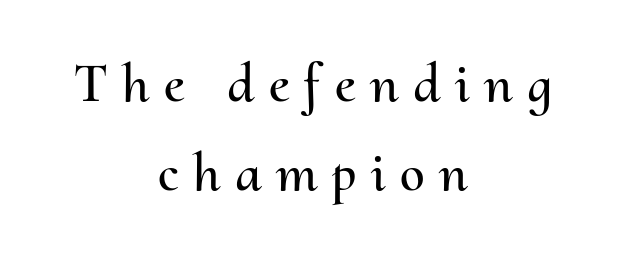
{"italic": "no", "width": "normal", "stroke_contrast": "medium", "x_height": "small", "monospaced": "no", "underline": "no", "align": "center", "line_spacing": "normal", "line_spacing_ratio": 1.59, "letter_spacing": "wide", "letter_spacing_em": 0.26, "glyph_px": 56}
